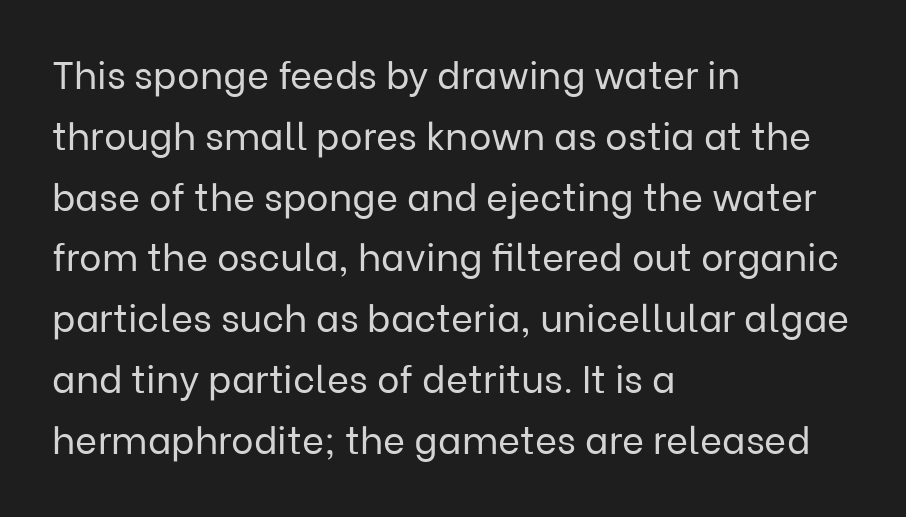
Q: Is the text bold? A: No.
Q: Is the text italic (slanted)? A: No, it is upright.
Q: Is the typeface a serif or a sans-serif typeface? A: Sans-serif.
Q: Is the text underlined? A: No.
Q: How is the paragraph aligned? A: Left-aligned.
Q: Is the spacing between letters normal or unusually wide? A: Normal.
Q: Is the spacing between lines tight, normal or loose? A: Normal.
Q: Width (condensed, normal, or wide)? A: Normal.
Q: Stroke contrast? A: Low.
Q: x-height? A: Medium.
Q: Monospaced? A: No.
